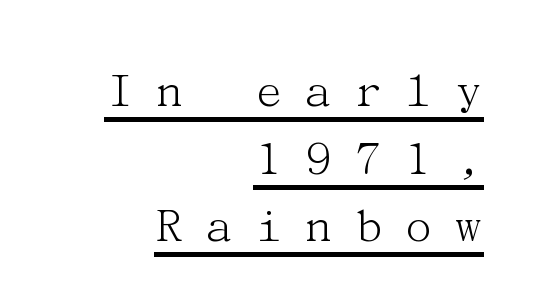
The image shows 52 px light serif type, upright; set right-aligned, normal line spacing (1.3x), unusually wide letter spacing (+0.37 em), underlined; medium stroke contrast and a medium x-height.
